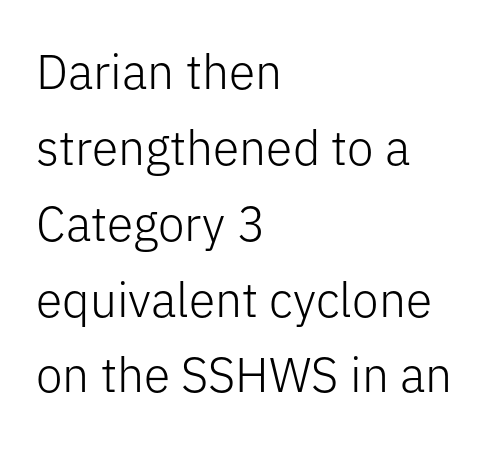
Line spacing here is normal. A clean baseline with only descenders dipping below it. The letters advance in unequal steps, a hallmark of proportional type. Spacing between characters is what you'd get straight out of the box. All the whitespace from short lines collects on the right.
